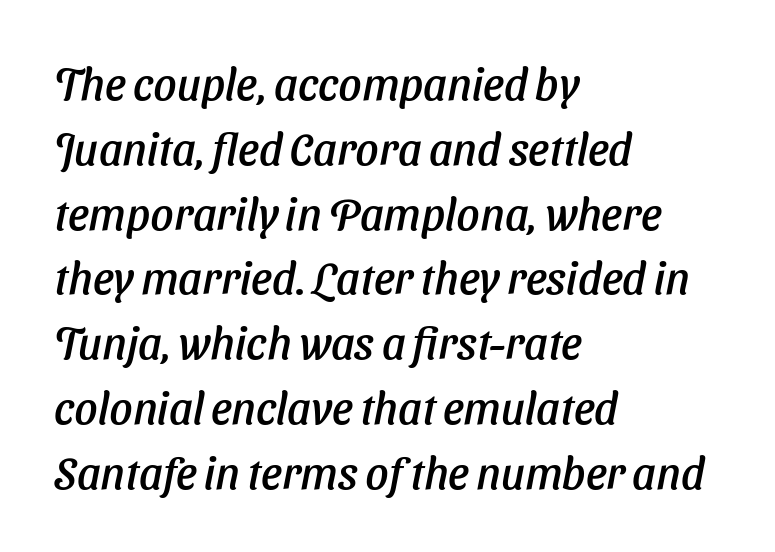
The image shows 45 px text type; set left-aligned, normal line spacing (1.44x), normal letter spacing, not underlined; low stroke contrast and a medium x-height.
